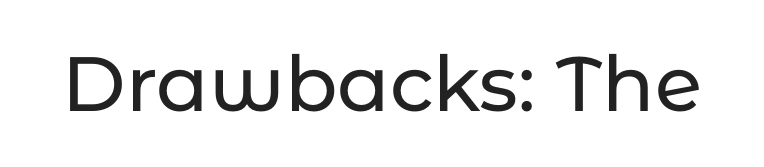
Between one letter and the next there's only the usual sliver of space. Is this a sans? Yes — the strokes have no serifs. This rendering features lettering with no underline. This is the regular roman posture of the typeface. Each letter keeps its own natural width here, so spacing adapts to shape.
